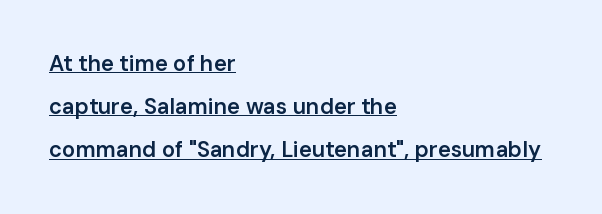
The image shows 22 px text type, upright; set left-aligned, loose line spacing (1.96x), normal letter spacing, underlined.
